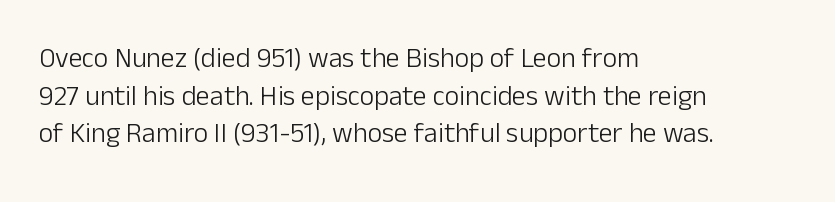
Q: Is the text bold? A: No.
Q: Is the text italic (slanted)? A: No, it is upright.
Q: Is the typeface a serif or a sans-serif typeface? A: Sans-serif.
Q: Is the text underlined? A: No.
Q: How is the paragraph aligned? A: Left-aligned.
Q: Is the spacing between letters normal or unusually wide? A: Normal.
Q: Is the spacing between lines tight, normal or loose? A: Normal.
Q: Width (condensed, normal, or wide)? A: Normal.
Q: Stroke contrast? A: Low.
Q: x-height? A: Medium.
Q: Monospaced? A: No.
